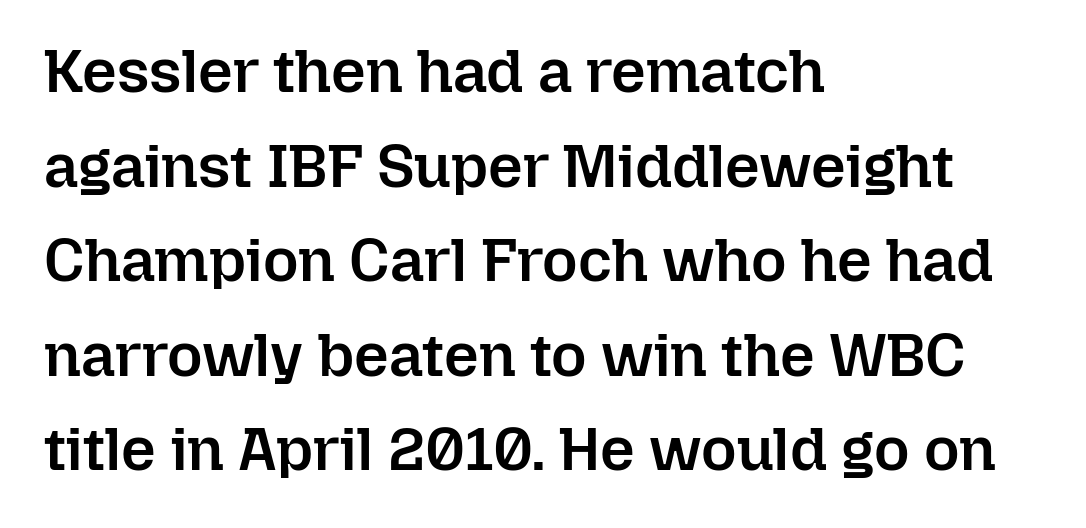
{"italic": "no", "bold": "semi", "weight": "semibold", "width": "normal", "stroke_contrast": "low", "x_height": "medium", "monospaced": "no", "underline": "no", "align": "left", "line_spacing": "normal", "line_spacing_ratio": 1.55, "letter_spacing": "normal", "letter_spacing_em": 0.0, "glyph_px": 61}
